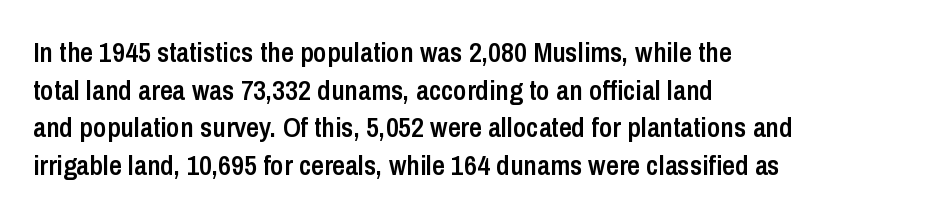
The image shows 28 px semibold, condensed sans-serif type, upright; set left-aligned, normal line spacing (1.34x), normal letter spacing, not underlined; low stroke contrast and a medium x-height.
